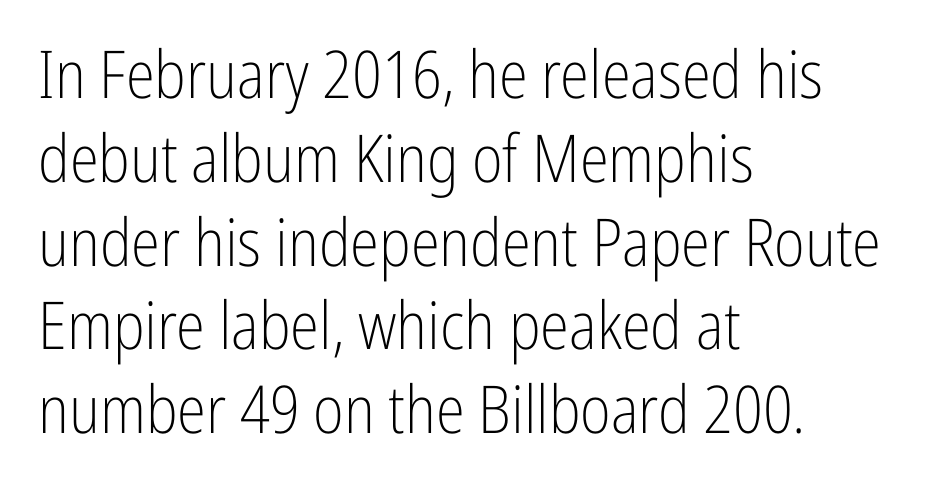
Q: Is the text bold? A: No.
Q: Is the text italic (slanted)? A: No, it is upright.
Q: Is the typeface a serif or a sans-serif typeface? A: Sans-serif.
Q: Is the text underlined? A: No.
Q: How is the paragraph aligned? A: Left-aligned.
Q: Is the spacing between letters normal or unusually wide? A: Normal.
Q: Is the spacing between lines tight, normal or loose? A: Normal.
Q: Width (condensed, normal, or wide)? A: Condensed.
Q: Stroke contrast? A: Low.
Q: x-height? A: Medium.
Q: Monospaced? A: No.
